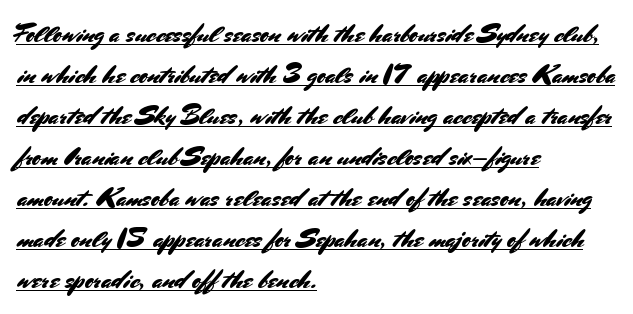
The image shows 26 px text type; set left-aligned, normal line spacing (1.58x), normal letter spacing, underlined.
